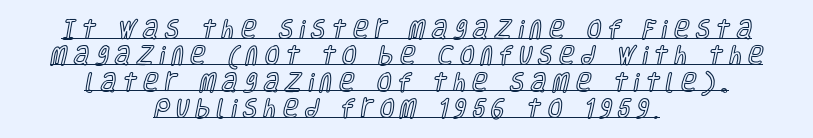
Q: Is the text italic (slanted)? A: Yes.
Q: Is the text underlined? A: Yes.
Q: How is the paragraph aligned? A: Centered.
Q: Is the spacing between letters normal or unusually wide? A: Unusually wide.
Q: Is the spacing between lines tight, normal or loose? A: Normal.
